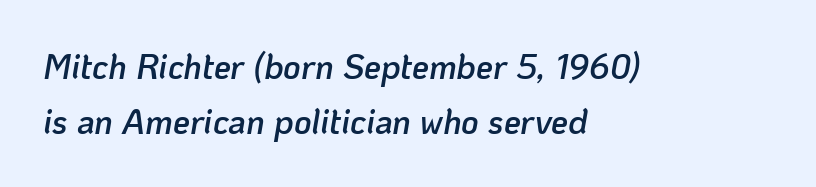
The image shows 34 px semibold type, italic (leaning right); set left-aligned, normal line spacing (1.63x), normal letter spacing, not underlined; low stroke contrast and a medium x-height.
